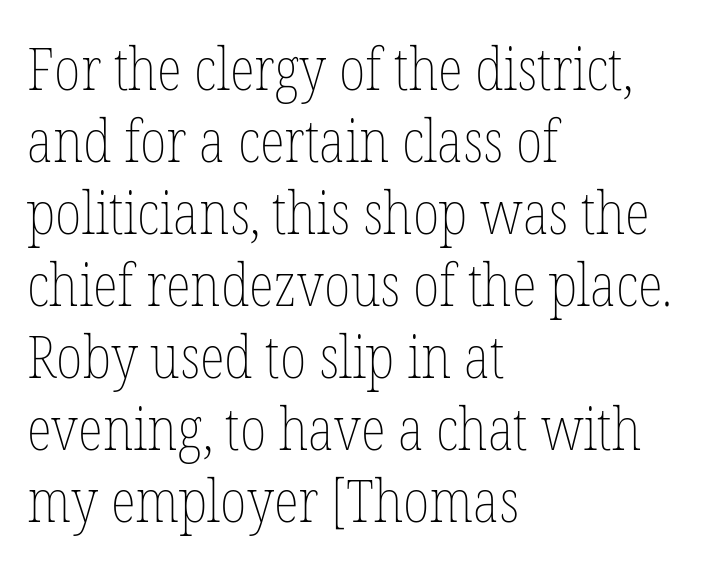
Alignment: flush left. There is no visible air inserted between adjacent glyphs. Do the characters align in a grid? No, the font is proportional. Stroke mass is kept to a normal reading level or below.
